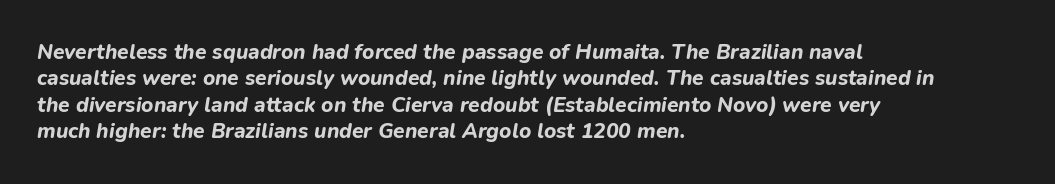
The image shows 21 px bold type, italic (leaning right); set left-aligned, normal line spacing (1.26x), normal letter spacing, not underlined.
